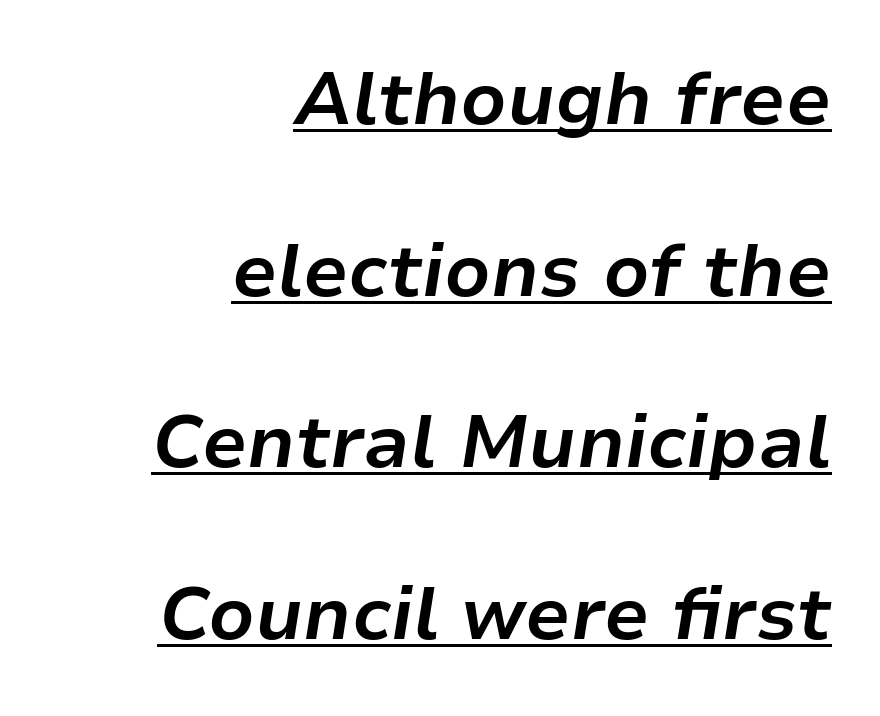
Q: Is the text bold? A: Yes.
Q: Is the text italic (slanted)? A: Yes, it leans right by about 9 degrees.
Q: Is the text underlined? A: Yes.
Q: How is the paragraph aligned? A: Right-aligned.
Q: Is the spacing between letters normal or unusually wide? A: Normal.
Q: Is the spacing between lines tight, normal or loose? A: Loose.
Q: Width (condensed, normal, or wide)? A: Normal.
Q: Stroke contrast? A: Low.
Q: x-height? A: Medium.
Q: Monospaced? A: No.
